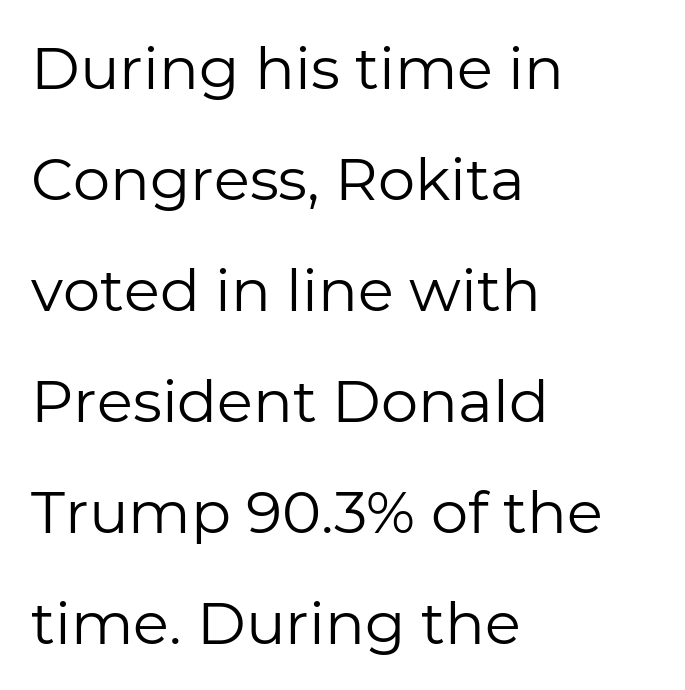
The image shows 59 px regular-weight sans-serif type, upright; set left-aligned, line spacing 1.88x, normal letter spacing, not underlined; low stroke contrast and a medium x-height.
